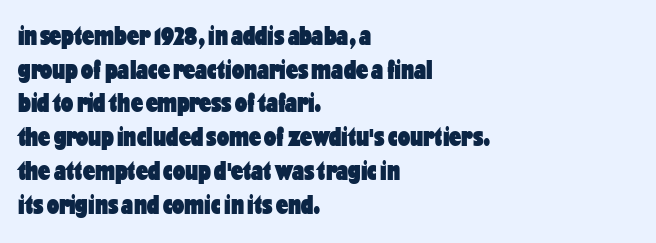
Q: Is the text bold? A: Yes.
Q: Is the text italic (slanted)? A: No, it is upright.
Q: Is the text underlined? A: No.
Q: How is the paragraph aligned? A: Left-aligned.
Q: Is the spacing between letters normal or unusually wide? A: Normal.
Q: Is the spacing between lines tight, normal or loose? A: Normal.
